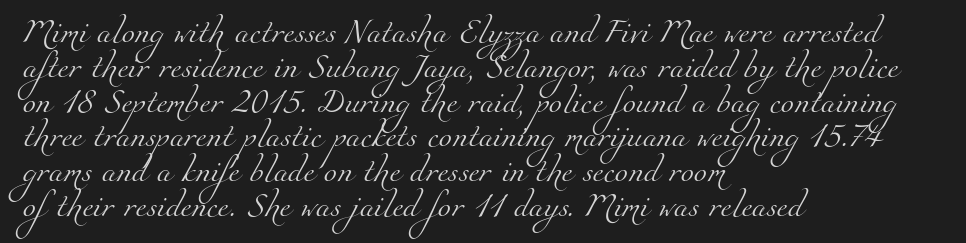
Q: Is the text bold? A: No.
Q: Is the text underlined? A: No.
Q: How is the paragraph aligned? A: Left-aligned.
Q: Is the spacing between letters normal or unusually wide? A: Normal.
Q: Is the spacing between lines tight, normal or loose? A: Normal.
